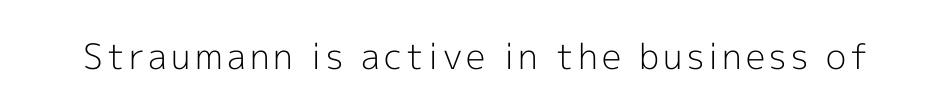
The image shows 35 px light sans-serif type, upright; set not underlined; a medium x-height.
